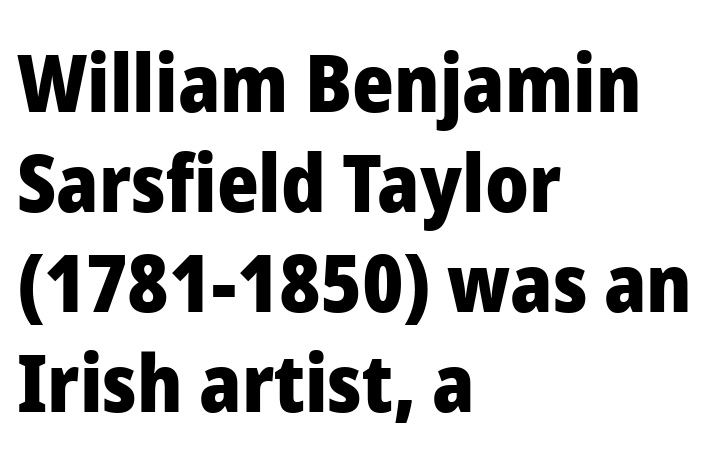
Q: Is the text bold? A: Yes.
Q: Is the text italic (slanted)? A: No, it is upright.
Q: Is the typeface a serif or a sans-serif typeface? A: Sans-serif.
Q: Is the text underlined? A: No.
Q: How is the paragraph aligned? A: Left-aligned.
Q: Is the spacing between letters normal or unusually wide? A: Normal.
Q: Is the spacing between lines tight, normal or loose? A: Normal.
Q: Width (condensed, normal, or wide)? A: Normal.
Q: Stroke contrast? A: Low.
Q: x-height? A: Medium.
Q: Monospaced? A: No.
